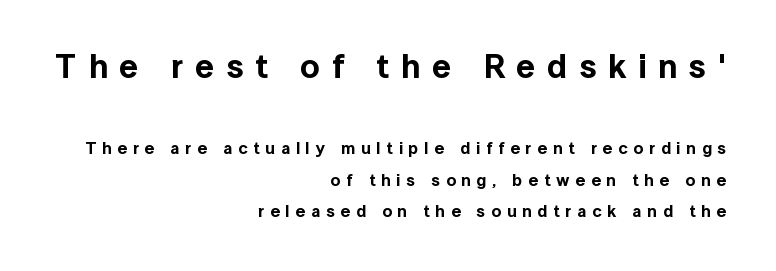
A bare baseline throughout the passage. Does the lettering tilt? It doesn't — this is upright. Typesetter's note — upper block bumped up in size, lower block left smaller. The lines are quadded right. Substantial extra tracking has been applied to these lines. This rendering employs a face without finishing strokes, i.e., a sans-serif.
